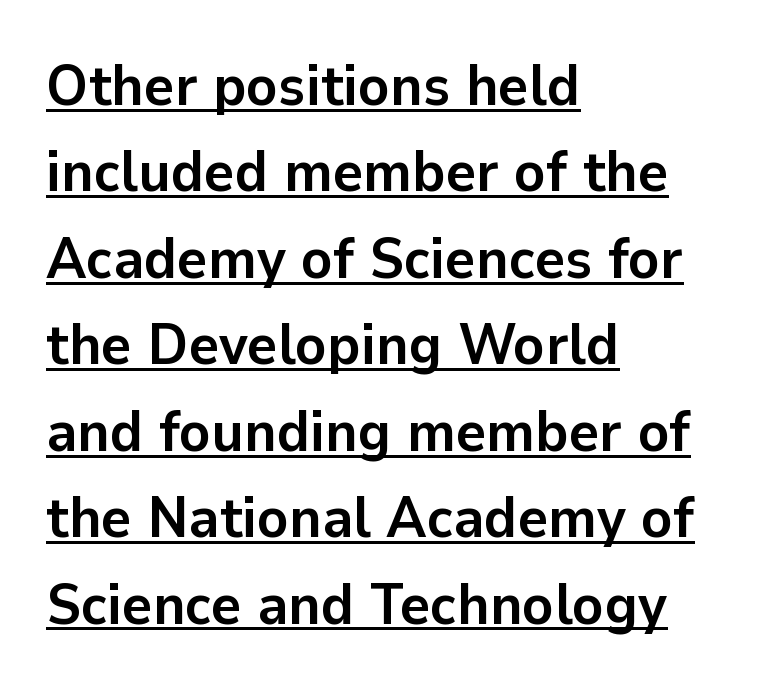
{"serif": "no", "italic": "no", "bold": "yes", "weight": "semibold", "width": "normal", "stroke_contrast": "low", "x_height": "medium", "monospaced": "no", "underline": "yes", "align": "left", "line_spacing": "normal", "line_spacing_ratio": 1.49, "letter_spacing": "normal", "letter_spacing_em": 0.0, "glyph_px": 58}
